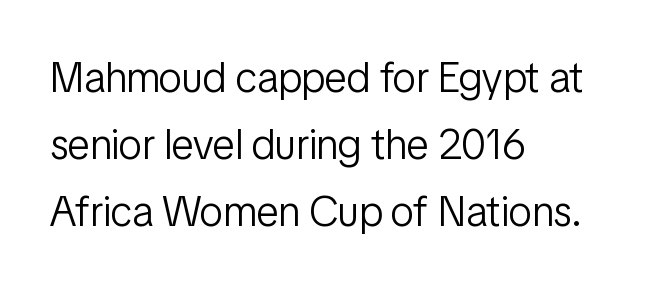
Q: Is the text bold? A: No.
Q: Is the text italic (slanted)? A: No, it is upright.
Q: Is the typeface a serif or a sans-serif typeface? A: Sans-serif.
Q: Is the text underlined? A: No.
Q: How is the paragraph aligned? A: Left-aligned.
Q: Is the spacing between letters normal or unusually wide? A: Normal.
Q: Is the spacing between lines tight, normal or loose? A: Normal.
Q: Width (condensed, normal, or wide)? A: Condensed.
Q: Stroke contrast? A: Low.
Q: x-height? A: Medium.
Q: Monospaced? A: No.
